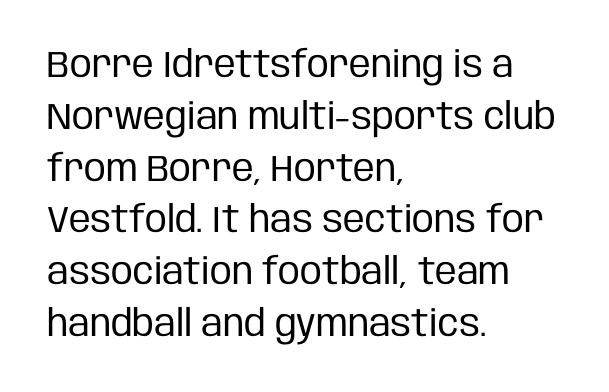
{"serif": "no", "italic": "no", "bold": "no", "weight": "regular", "width": "condensed", "stroke_contrast": "low", "x_height": "large", "monospaced": "no", "underline": "no", "align": "left", "line_spacing": "normal", "line_spacing_ratio": 1.4, "letter_spacing": "normal", "letter_spacing_em": 0.0, "glyph_px": 37}
